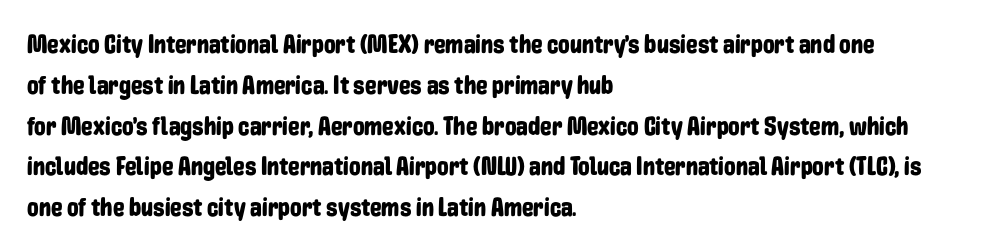
{"italic": "no", "underline": "no", "align": "left", "line_spacing": "normal", "line_spacing_ratio": 1.57, "letter_spacing": "normal", "letter_spacing_em": 0.0, "glyph_px": 26}
